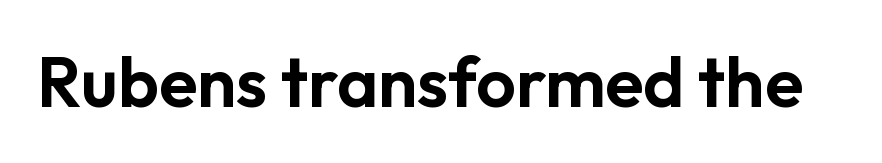
{"serif": "no", "italic": "no", "width": "normal", "stroke_contrast": "low", "x_height": "medium", "monospaced": "no", "underline": "no", "letter_spacing": "normal", "letter_spacing_em": 0.0, "glyph_px": 70}
